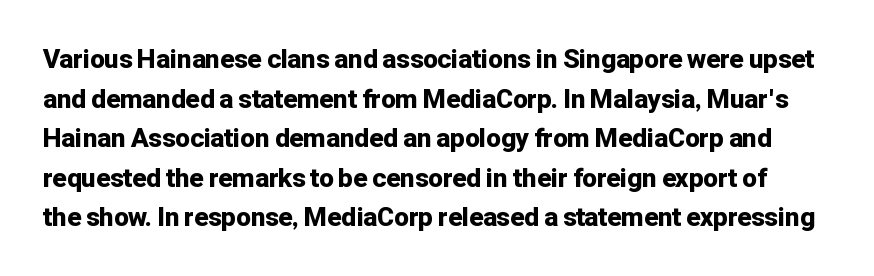
{"italic": "no", "bold": "yes", "underline": "no", "line_spacing": "normal", "line_spacing_ratio": 1.52, "letter_spacing": "normal", "letter_spacing_em": 0.0, "glyph_px": 26}
